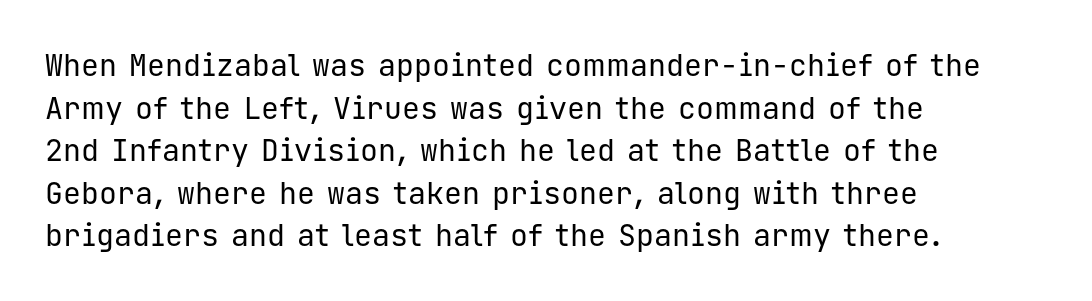
{"serif": "no", "italic": "no", "bold": "no", "weight": "regular", "width": "normal", "stroke_contrast": "low", "x_height": "medium", "monospaced": "yes", "underline": "no", "align": "left", "line_spacing": "normal", "line_spacing_ratio": 1.42, "letter_spacing": "normal", "letter_spacing_em": 0.0, "glyph_px": 30}
